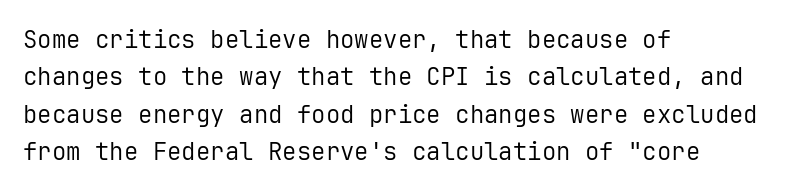
{"italic": "no", "bold": "no", "underline": "no", "align": "left", "line_spacing": "normal", "line_spacing_ratio": 1.56, "letter_spacing": "normal", "letter_spacing_em": 0.0, "glyph_px": 24}
